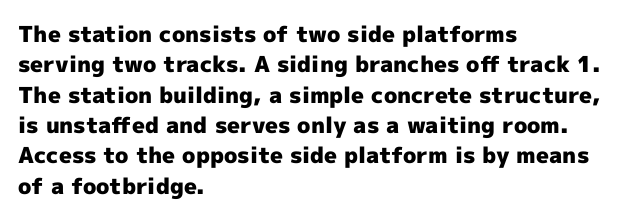
{"italic": "no", "bold": "yes", "underline": "no", "align": "left", "line_spacing": "normal", "line_spacing_ratio": 1.38, "letter_spacing": "normal", "letter_spacing_em": 0.0, "glyph_px": 22}
